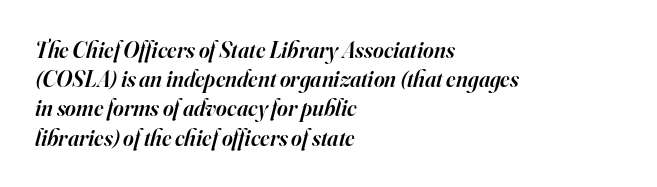
The image shows 23 px text type, italic (leaning right); set left-aligned, normal line spacing (1.27x), normal letter spacing, not underlined.
